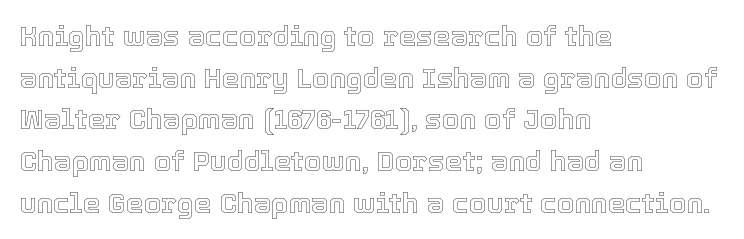
The image shows 28 px text type, upright; set left-aligned, normal line spacing (1.49x), normal letter spacing, not underlined; a medium x-height.
